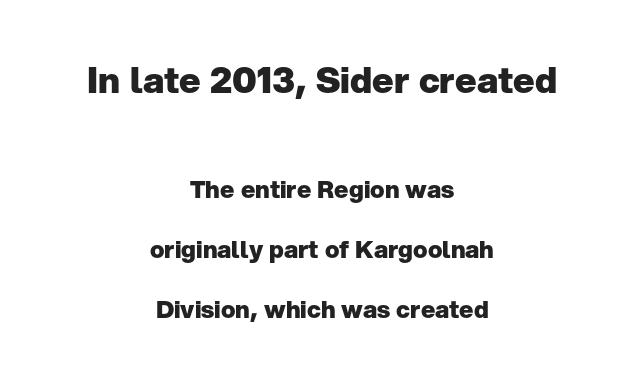
The rendering keeps characters at their native spacing. In terms of posture, this sample is upright. What weight is shown? A full bold with thick strokes. Notice the wide empty band between every row — that's loose leading. Varying glyph widths throughout — classic text-font behaviour.
